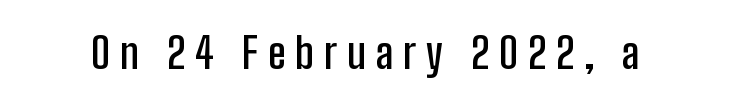
Q: Is the text bold? A: Semi-bold.
Q: Is the text italic (slanted)? A: No, it is upright.
Q: Is the typeface a serif or a sans-serif typeface? A: Sans-serif.
Q: Is the text underlined? A: No.
Q: Is the spacing between letters normal or unusually wide? A: Unusually wide.
Q: Width (condensed, normal, or wide)? A: Condensed.
Q: Stroke contrast? A: Low.
Q: x-height? A: Medium.
Q: Monospaced? A: No.
